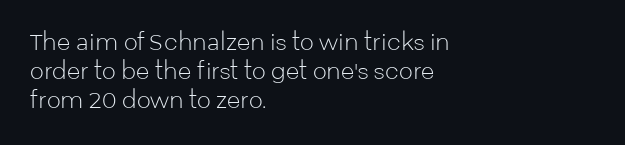
Tall strokes in this sample are plumb rather than angled. The passage shown has conventional tracking throughout. Every row of glyphs begins at an identical x-position on the left. A normal amount of white space separates one row of letters from the next. Type without underlining.
